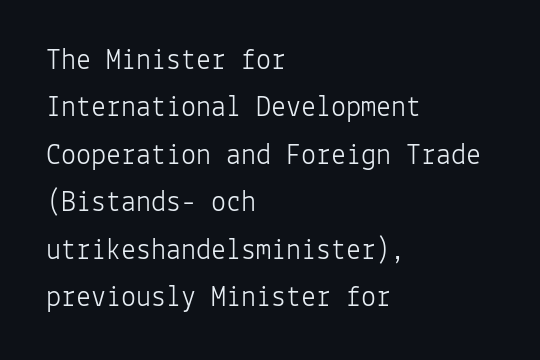
Q: Is the text bold? A: No.
Q: Is the text italic (slanted)? A: No, it is upright.
Q: Is the typeface a serif or a sans-serif typeface? A: Sans-serif.
Q: Is the text underlined? A: No.
Q: How is the paragraph aligned? A: Left-aligned.
Q: Is the spacing between letters normal or unusually wide? A: Normal.
Q: Is the spacing between lines tight, normal or loose? A: Normal.
Q: Width (condensed, normal, or wide)? A: Normal.
Q: Stroke contrast? A: Low.
Q: x-height? A: Medium.
Q: Monospaced? A: Yes.
